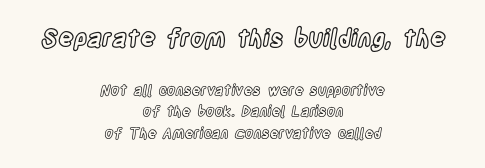
The image shows 24 px text type; set centered, normal line spacing (1.56x), normal letter spacing, not underlined; the first (top) block is 1.71x larger.
